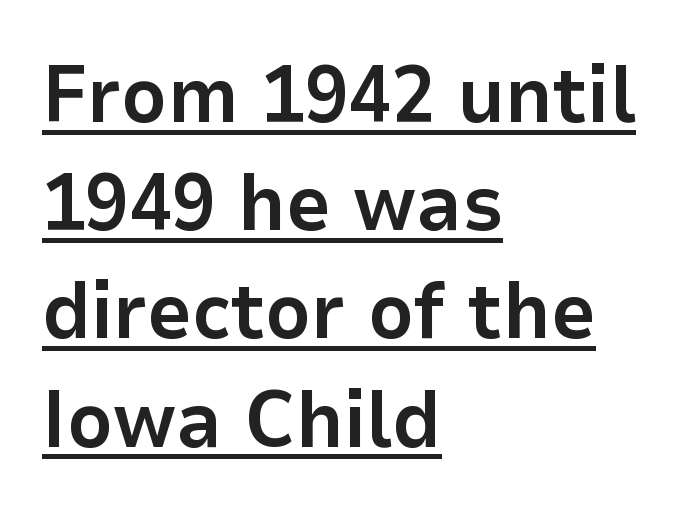
Q: Is the text bold? A: Yes.
Q: Is the text italic (slanted)? A: No, it is upright.
Q: Is the typeface a serif or a sans-serif typeface? A: Sans-serif.
Q: Is the text underlined? A: Yes.
Q: How is the paragraph aligned? A: Left-aligned.
Q: Is the spacing between letters normal or unusually wide? A: Normal.
Q: Is the spacing between lines tight, normal or loose? A: Normal.
Q: Width (condensed, normal, or wide)? A: Normal.
Q: Stroke contrast? A: Low.
Q: x-height? A: Medium.
Q: Monospaced? A: No.
